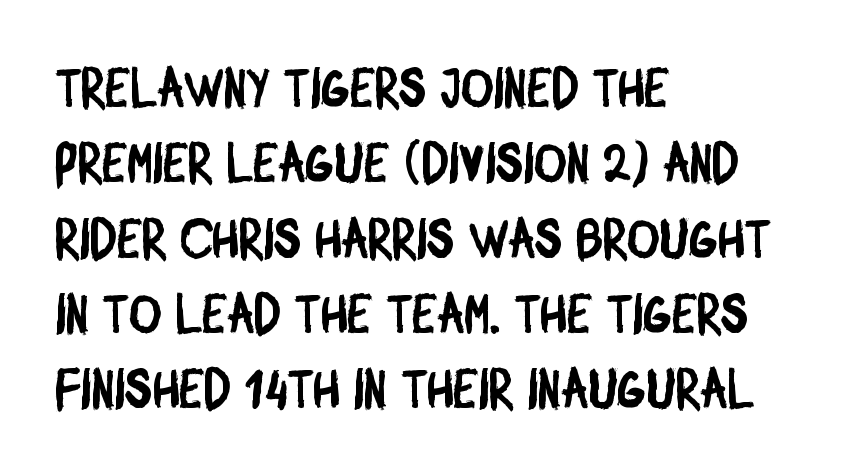
Q: Is the typeface a serif or a sans-serif typeface? A: Sans-serif.
Q: Is the text underlined? A: No.
Q: How is the paragraph aligned? A: Left-aligned.
Q: Is the spacing between letters normal or unusually wide? A: Normal.
Q: Is the spacing between lines tight, normal or loose? A: Normal.
Q: Width (condensed, normal, or wide)? A: Condensed.
Q: Stroke contrast? A: Low.
Q: x-height? A: Large.
Q: Monospaced? A: No.
